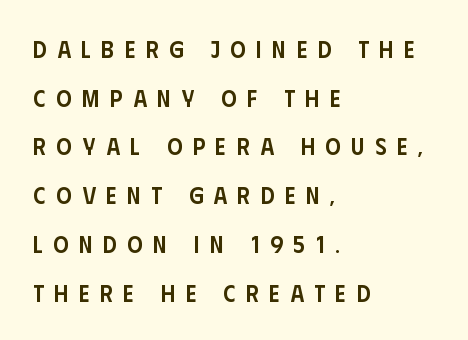
Underlining? Definitely not there. In terms of leading, this rendering errs on the spacious side. Designer's note — italics off, roman on. Visually the block forms a straight wall on the left and a jagged coastline on the right. Caption: expanded tracking, letters set apart. Heft: intermediate — a semibold.
